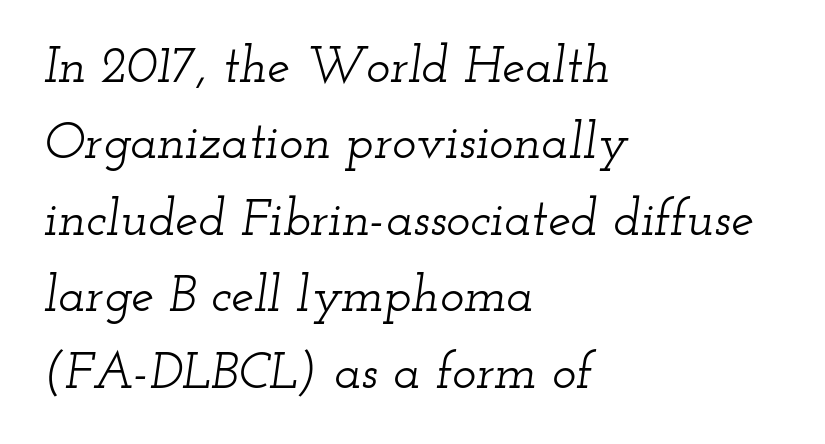
The image shows 51 px wide serif type, italic (leaning right); set left-aligned, normal line spacing (1.5x), normal letter spacing, not underlined; low stroke contrast and a small x-height.
